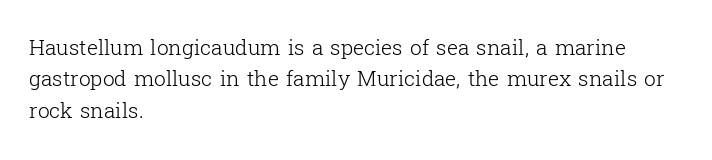
Q: Is the text bold? A: No.
Q: Is the text italic (slanted)? A: No, it is upright.
Q: Is the text underlined? A: No.
Q: How is the paragraph aligned? A: Left-aligned.
Q: Is the spacing between letters normal or unusually wide? A: Normal.
Q: Is the spacing between lines tight, normal or loose? A: Normal.
